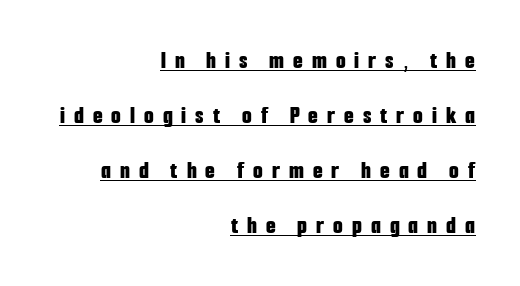
Compared with typical body copy, the letter spacing here is much looser. Posture: upright roman. Honestly, the rows look like they've been pulled way apart. Heft: maximum for text — a bold.
